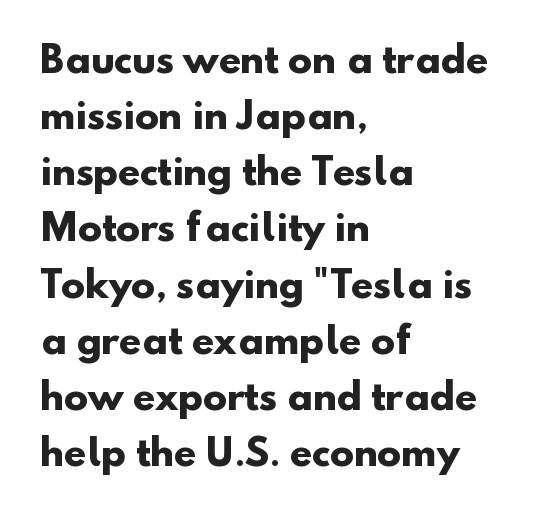
The image shows 36 px heavy sans-serif type; set left-aligned, normal line spacing (1.56x), normal letter spacing, not underlined; low stroke contrast and a small x-height.
